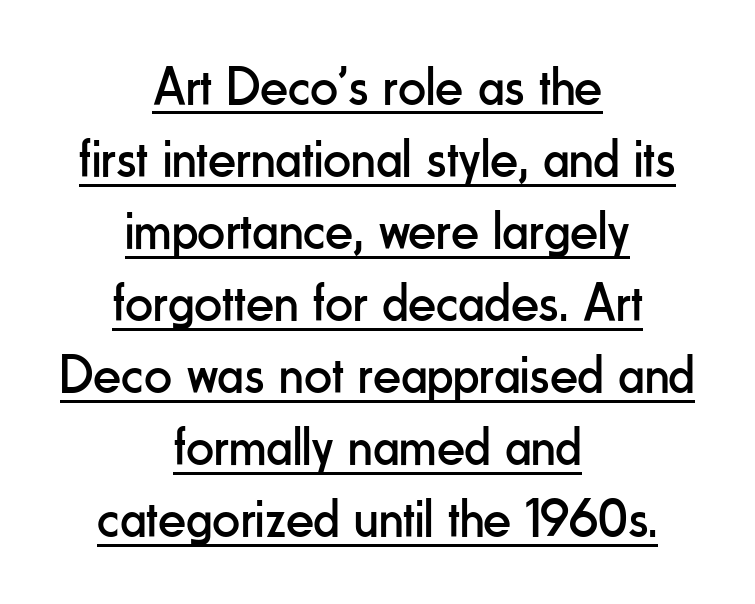
Quick note: interline space is typical. Underlining? Definitely there. It's the straight-up-and-down kind of type. The face used here is a sans, in the tradition of grotesques and geometrics. These lines are rendered in a variable-pitch font.
